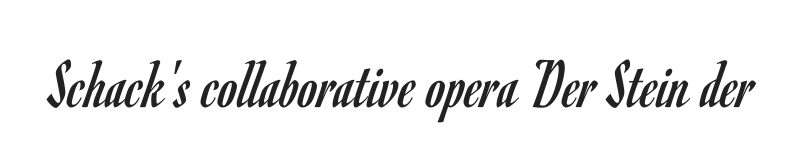
{"serif": "no", "bold": "no", "weight": "regular", "width": "condensed", "stroke_contrast": "low", "x_height": "small", "monospaced": "no", "underline": "no", "letter_spacing": "normal", "letter_spacing_em": 0.0, "glyph_px": 70}
